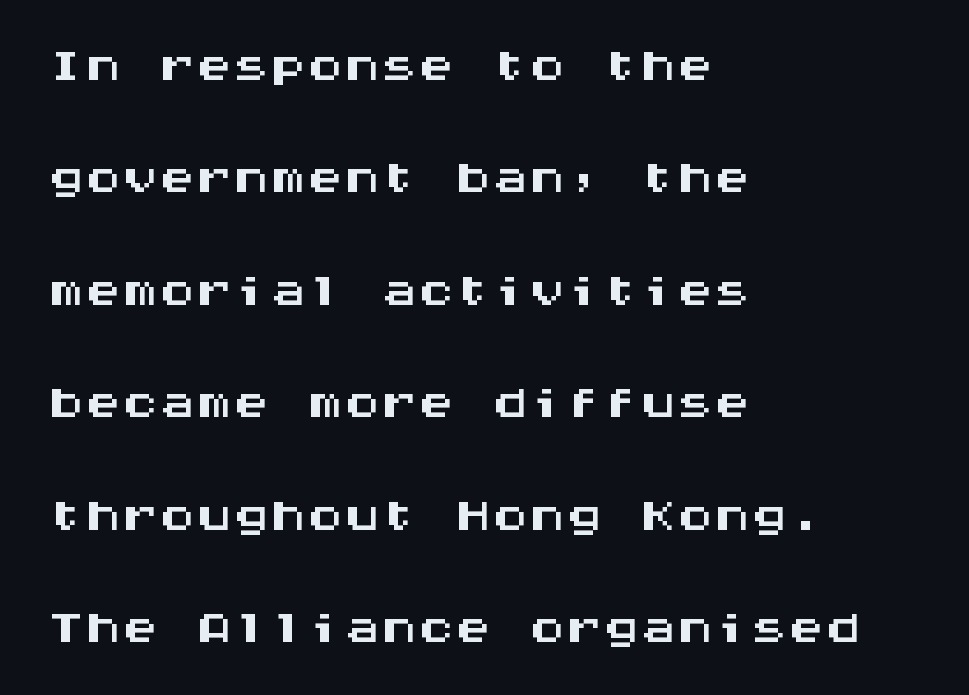
{"serif": "no", "italic": "no", "width": "wide", "stroke_contrast": "medium", "x_height": "large", "monospaced": "yes", "underline": "no", "align": "left", "line_spacing": "normal", "line_spacing_ratio": 1.52, "letter_spacing": "normal", "letter_spacing_em": 0.0, "glyph_px": 74}
